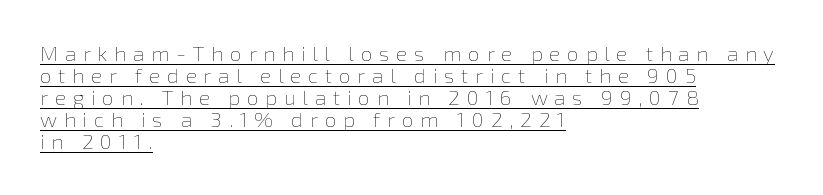
The image shows 21 px text type, upright; set left-aligned, tight line spacing (1.05x), unusually wide letter spacing (+0.32 em), underlined.
